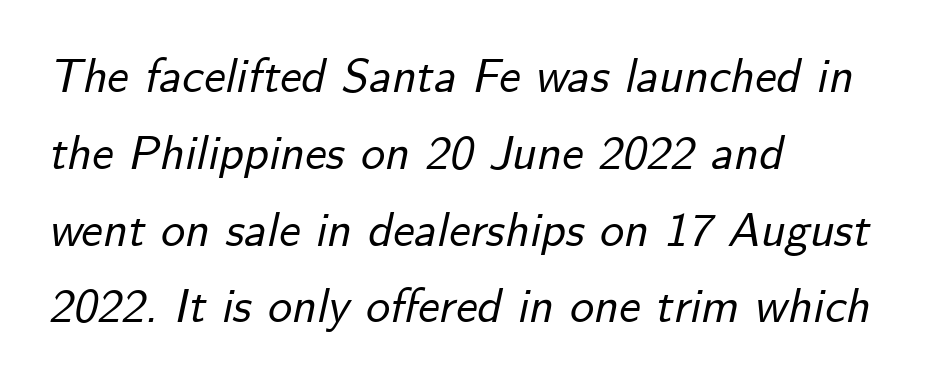
The space between consecutive lines is moderate. Horizontally, the lines are justified to the leading edge only. The specimen reads as italic at a glance. There is no visible air inserted between adjacent glyphs.
